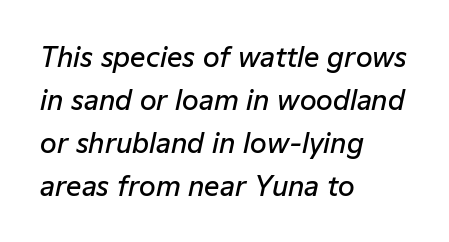
Q: Is the text bold? A: Semi-bold.
Q: Is the text italic (slanted)? A: Yes, it leans right by about 12 degrees.
Q: Is the text underlined? A: No.
Q: How is the paragraph aligned? A: Left-aligned.
Q: Is the spacing between letters normal or unusually wide? A: Normal.
Q: Is the spacing between lines tight, normal or loose? A: Normal.
